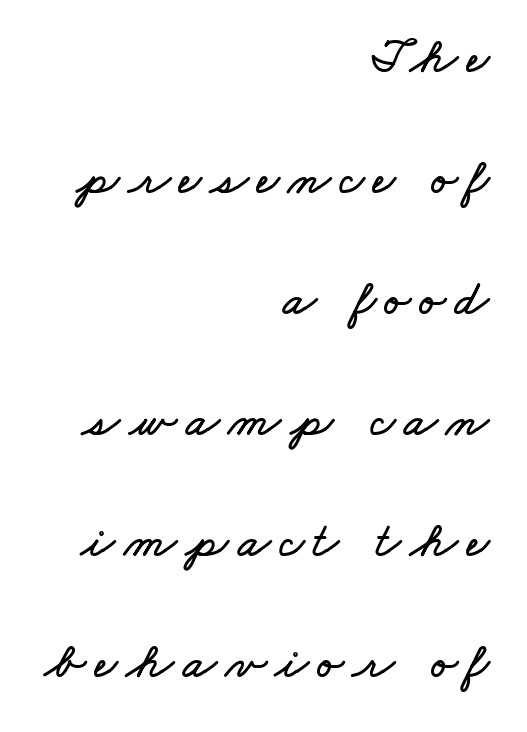
Q: Is the text underlined? A: No.
Q: How is the paragraph aligned? A: Right-aligned.
Q: Is the spacing between lines tight, normal or loose? A: Loose.
Q: Width (condensed, normal, or wide)? A: Wide.
Q: Stroke contrast? A: Low.
Q: x-height? A: Small.
Q: Monospaced? A: No.
